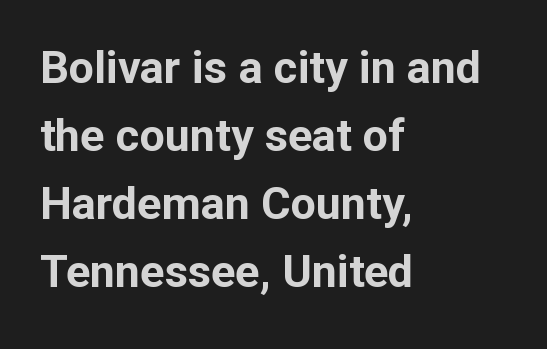
The letters are bold, with thick, heavy strokes. The glyphs are unaccompanied by any horizontal stroke below them. Character widths vary here, with narrow letters taking less room than wide ones. Every stem runs plumb, perpendicular to the baseline.
